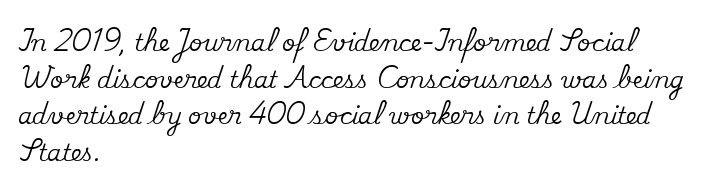
Q: Is the text italic (slanted)? A: Yes.
Q: Is the text underlined? A: No.
Q: How is the paragraph aligned? A: Left-aligned.
Q: Is the spacing between letters normal or unusually wide? A: Normal.
Q: Is the spacing between lines tight, normal or loose? A: Normal.
